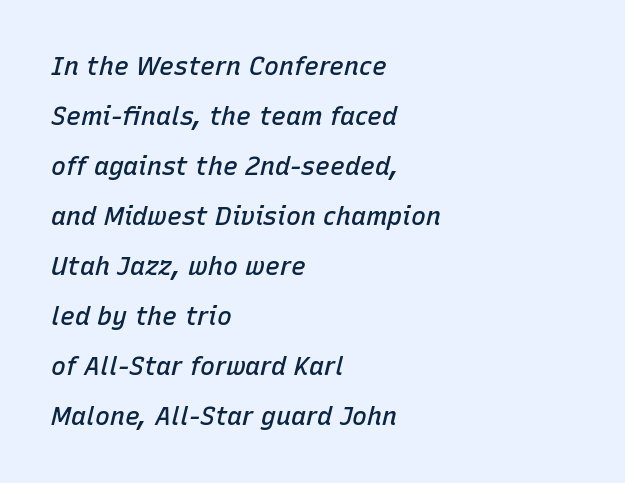
Is the type slanted? Yes — the strokes lean at a clear angle. Heft: intermediate — a semibold. Each new line begins a long way beneath the previous one. Underlining? Definitely not there. The rag falls on the right side of this text block. In terms of letterspacing, this is plain default setting.
